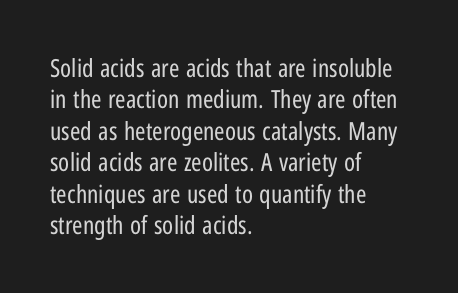
{"italic": "no", "bold": "no", "underline": "no", "align": "left", "line_spacing": "normal", "line_spacing_ratio": 1.26, "letter_spacing": "normal", "letter_spacing_em": 0.0, "glyph_px": 25}
